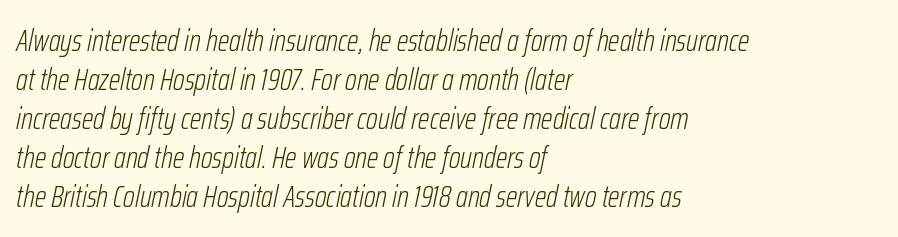
Q: Is the text bold? A: No.
Q: Is the text italic (slanted)? A: Yes, it leans right by about 12 degrees.
Q: Is the text underlined? A: No.
Q: How is the paragraph aligned? A: Left-aligned.
Q: Is the spacing between letters normal or unusually wide? A: Normal.
Q: Is the spacing between lines tight, normal or loose? A: Normal.
Q: Width (condensed, normal, or wide)? A: Condensed.
Q: Stroke contrast? A: Low.
Q: x-height? A: Medium.
Q: Monospaced? A: No.
